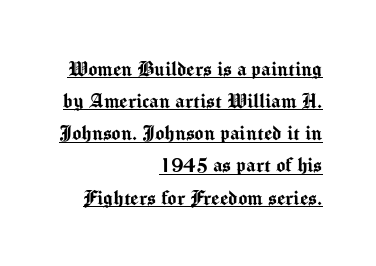
{"italic": "no", "underline": "yes", "align": "right", "line_spacing": "normal", "line_spacing_ratio": 1.34, "letter_spacing": "normal", "letter_spacing_em": 0.0, "glyph_px": 24}
